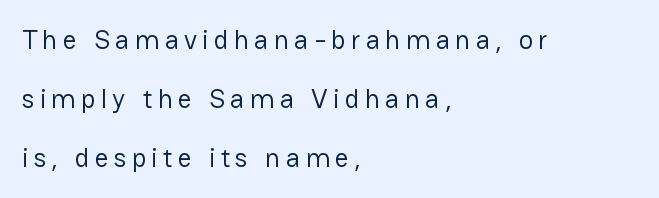
Q: Is the text bold? A: No.
Q: Is the text italic (slanted)? A: No, it is upright.
Q: Is the text underlined? A: No.
Q: How is the paragraph aligned? A: Left-aligned.
Q: Is the spacing between lines tight, normal or loose? A: Loose.
